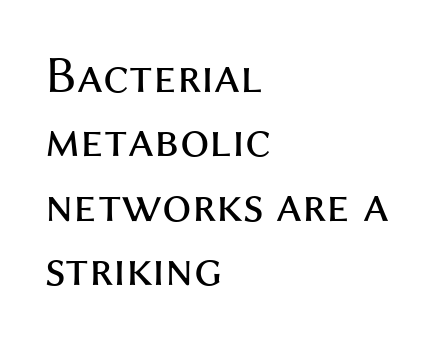
The image shows 52 px regular-weight sans-serif type, upright; set left-aligned, line spacing 1.24x, normal letter spacing, not underlined; medium stroke contrast and a medium x-height.
